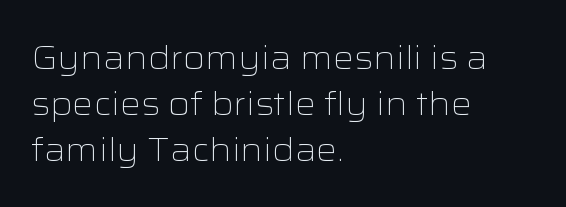
Regular leading. Every row of glyphs begins at an identical x-position on the left. To sum up the face: it is a sans, with no serifs. The gap between lines stays unmarked. Looks like regular typesetting: each glyph gets only the width it needs.
